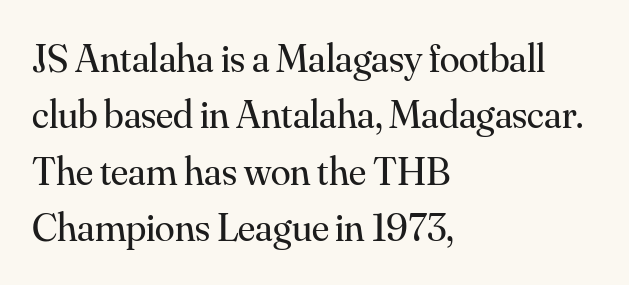
The image shows 40 px regular-weight serif type, upright; set left-aligned, normal line spacing (1.41x), normal letter spacing, not underlined; medium stroke contrast and a small x-height.
